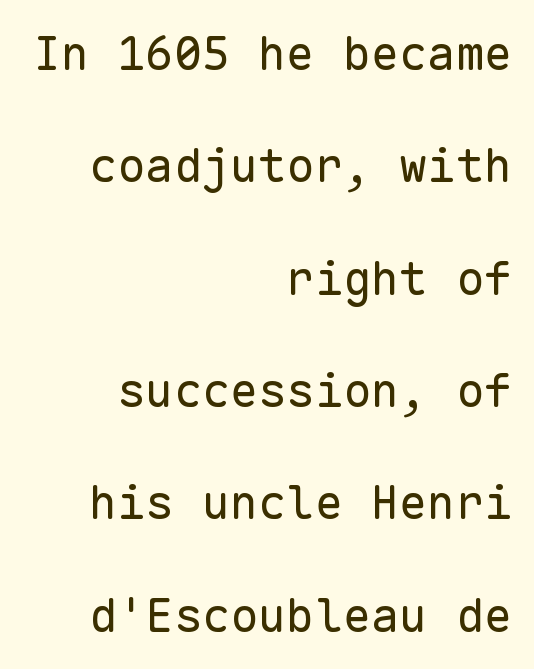
Q: Is the text bold? A: No.
Q: Is the text italic (slanted)? A: No, it is upright.
Q: Is the typeface a serif or a sans-serif typeface? A: Sans-serif.
Q: Is the text underlined? A: No.
Q: How is the paragraph aligned? A: Right-aligned.
Q: Is the spacing between letters normal or unusually wide? A: Normal.
Q: Is the spacing between lines tight, normal or loose? A: Loose.
Q: Width (condensed, normal, or wide)? A: Normal.
Q: Stroke contrast? A: Low.
Q: x-height? A: Medium.
Q: Monospaced? A: Yes.
